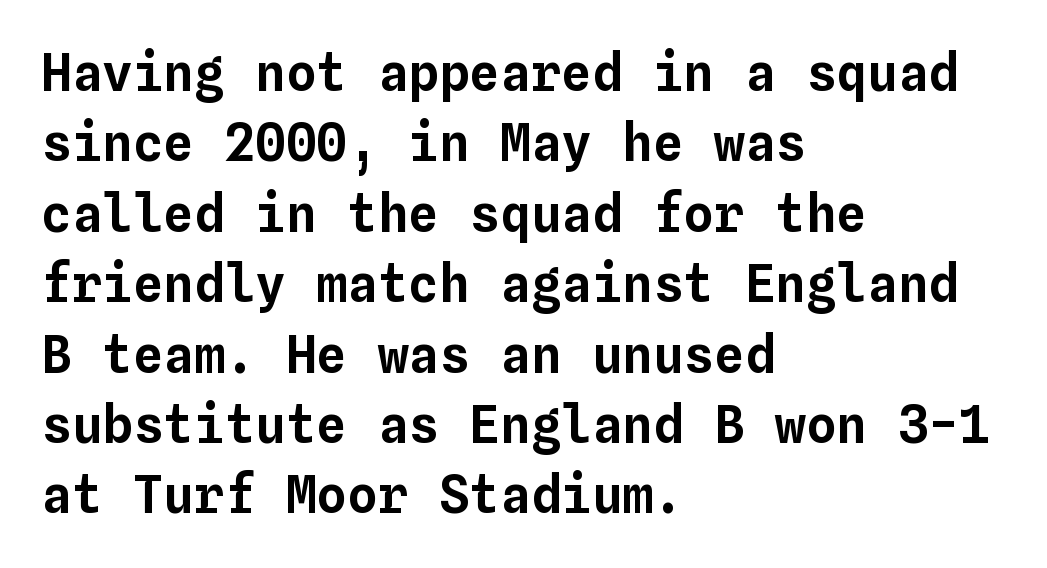
Each new line begins a customary step beneath the previous one. The letters stand upright; this is a roman face. Type without underlining. Casual observation: everything's shoved over to the left. The passage shown has conventional tracking throughout.
